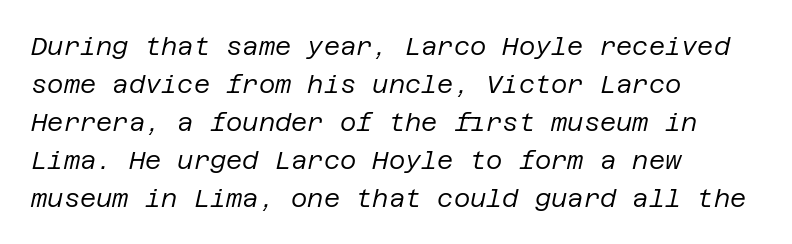
Q: Is the text bold? A: No.
Q: Is the text italic (slanted)? A: Yes, it leans right by about 12 degrees.
Q: Is the text underlined? A: No.
Q: How is the paragraph aligned? A: Left-aligned.
Q: Is the spacing between letters normal or unusually wide? A: Normal.
Q: Is the spacing between lines tight, normal or loose? A: Normal.
